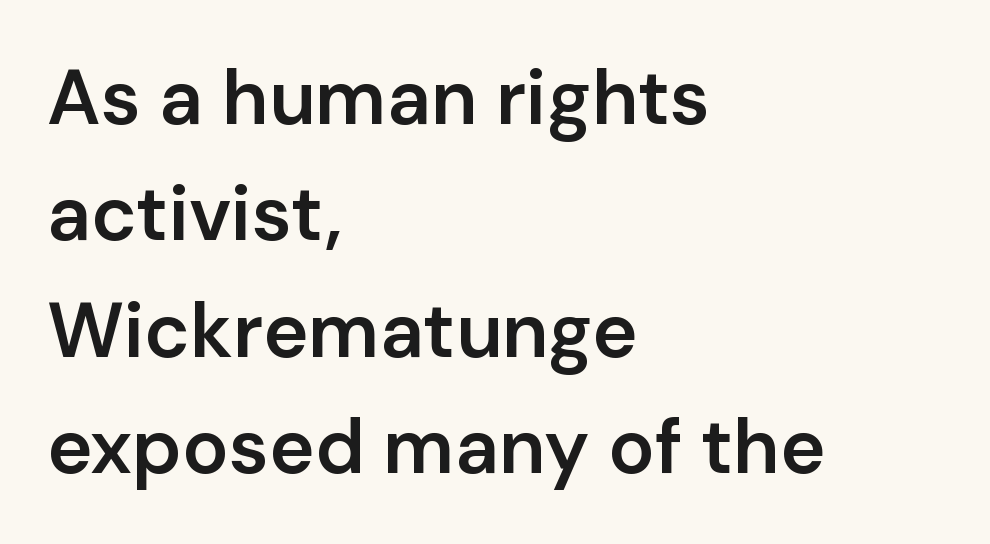
The image shows 77 px semibold sans-serif type, upright; set left-aligned, normal line spacing (1.51x), normal letter spacing, not underlined; low stroke contrast and a medium x-height.
